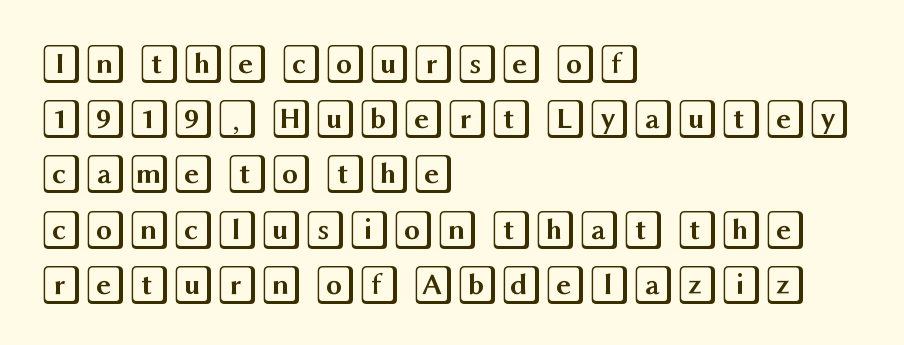
Q: Is the text italic (slanted)? A: No, it is upright.
Q: Is the text underlined? A: No.
Q: How is the paragraph aligned? A: Left-aligned.
Q: Is the spacing between letters normal or unusually wide? A: Normal.
Q: Is the spacing between lines tight, normal or loose? A: Normal.
Q: Width (condensed, normal, or wide)? A: Wide.
Q: x-height? A: Large.
